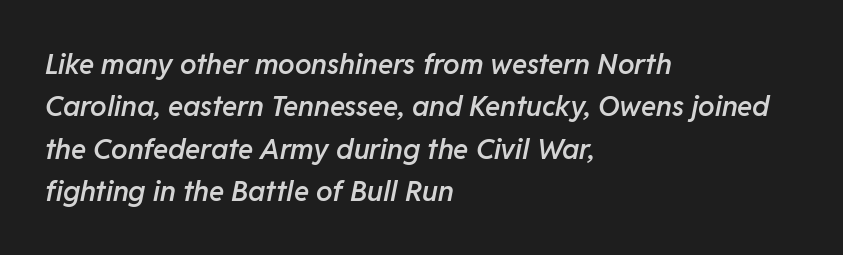
{"italic": "yes", "lean": "right", "slant_degrees": 11, "bold": "semi", "weight": "semibold", "width": "normal", "stroke_contrast": "low", "x_height": "medium", "monospaced": "no", "underline": "no", "align": "left", "line_spacing": "normal", "line_spacing_ratio": 1.51, "letter_spacing": "normal", "letter_spacing_em": 0.0, "glyph_px": 28}
